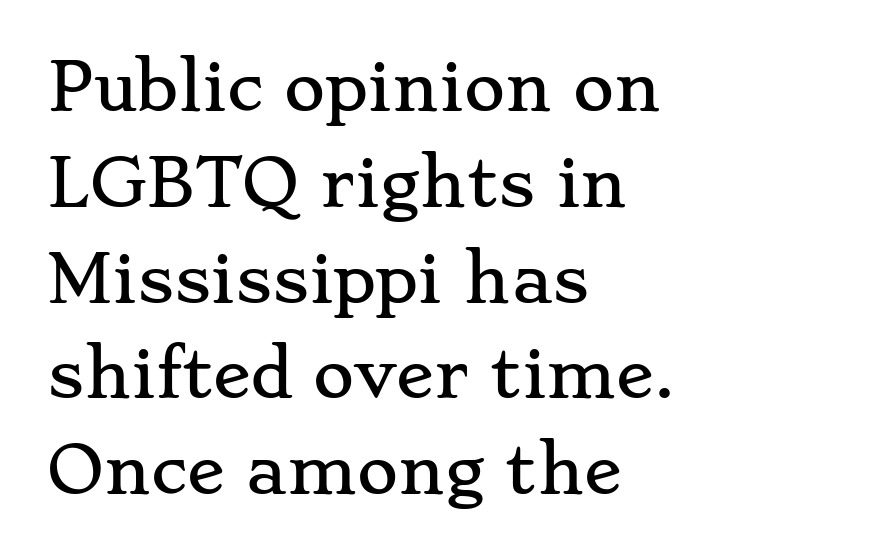
{"serif": "yes", "italic": "no", "width": "wide", "stroke_contrast": "low", "x_height": "small", "monospaced": "no", "underline": "no", "align": "left", "line_spacing": "normal", "line_spacing_ratio": 1.52, "letter_spacing": "normal", "letter_spacing_em": 0.0, "glyph_px": 63}
